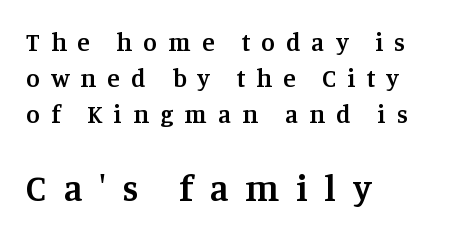
Here the designer chose a conventional face with non-uniform glyph widths. No word sits above an underline. This is the in-between weight designers call semibold or demi. Typographically, this falls in the serif category.
